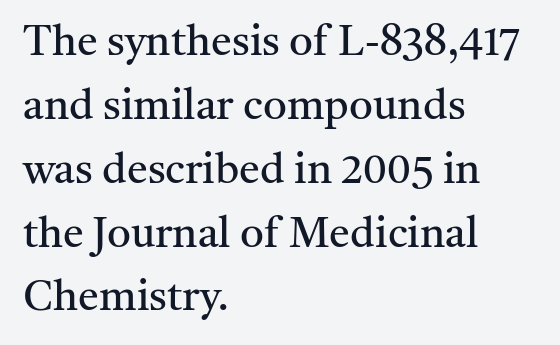
Weight: regular or lighter. The space directly below the letters is spotless. The font's upright variant was chosen for this text. Honestly, the row spacing looks completely unremarkable.
